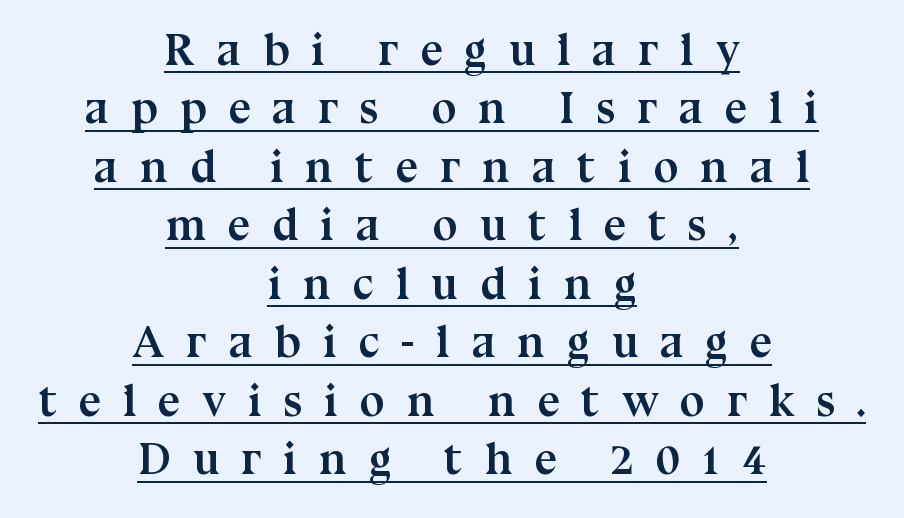
The image shows 45 px semibold serif type, upright; set centered, normal line spacing (1.3x), unusually wide letter spacing (+0.48 em), underlined; medium stroke contrast and a medium x-height.
